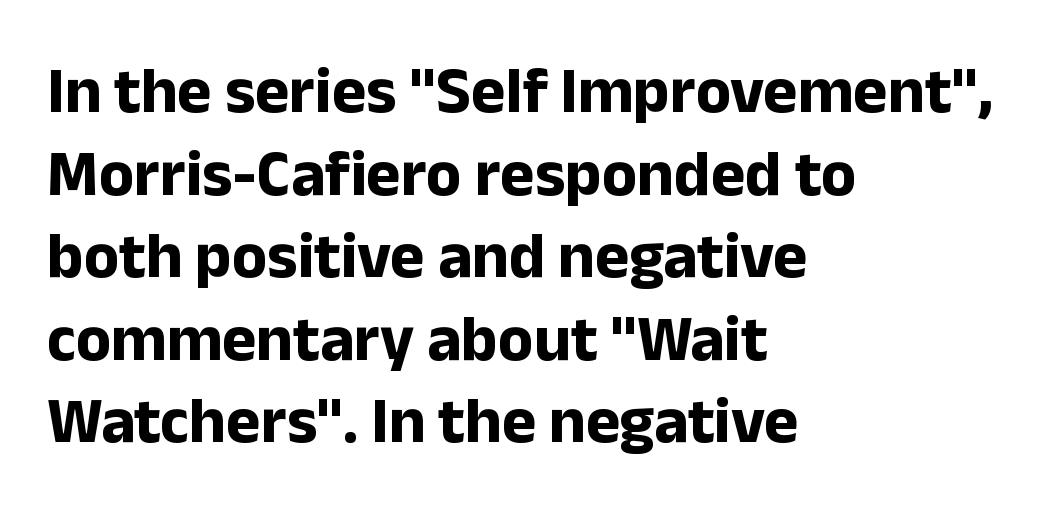
Characters remain perfectly vertical along every line. Examine the stroke ends and you'll find no serifs. Alignment: flush left. The face used here has the dense, thick strokes of a bold.
